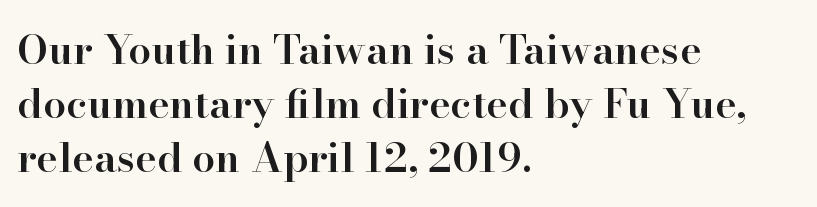
The image shows 41 px semibold serif type, upright; set left-aligned, normal line spacing (1.32x), normal letter spacing, not underlined; high stroke contrast and a small x-height.
